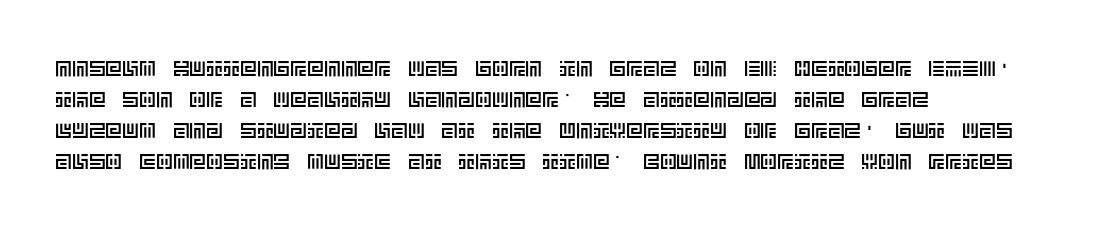
Q: Is the text italic (slanted)? A: No, it is upright.
Q: Is the text underlined? A: No.
Q: How is the paragraph aligned? A: Left-aligned.
Q: Is the spacing between letters normal or unusually wide? A: Normal.
Q: Is the spacing between lines tight, normal or loose? A: Normal.
